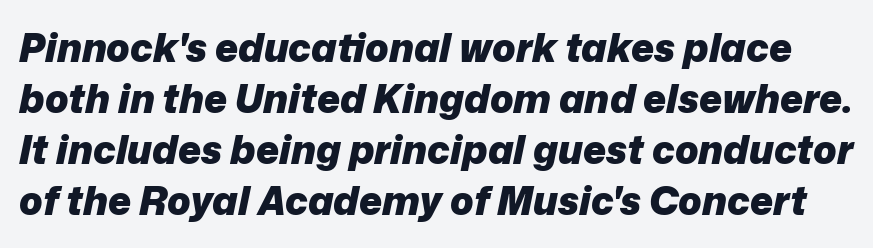
Q: Is the text bold? A: Yes.
Q: Is the text italic (slanted)? A: Yes, it leans right by about 12 degrees.
Q: Is the text underlined? A: No.
Q: Is the spacing between letters normal or unusually wide? A: Normal.
Q: Is the spacing between lines tight, normal or loose? A: Normal.
Q: Width (condensed, normal, or wide)? A: Normal.
Q: Stroke contrast? A: Low.
Q: x-height? A: Medium.
Q: Monospaced? A: No.
